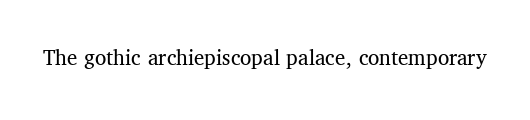
{"italic": "no", "bold": "no", "underline": "no", "letter_spacing": "normal", "letter_spacing_em": 0.0, "glyph_px": 23}
